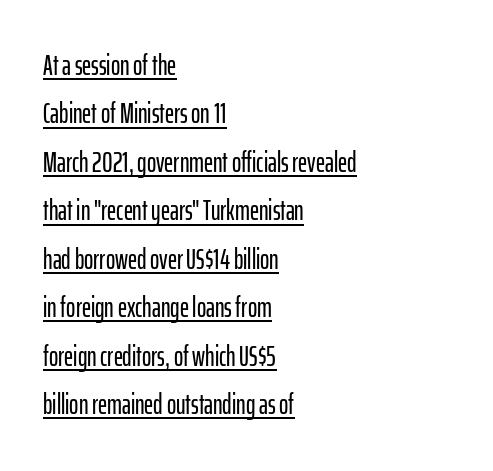
{"serif": "no", "italic": "no", "width": "condensed", "stroke_contrast": "low", "x_height": "medium", "monospaced": "no", "underline": "yes", "align": "left", "line_spacing_ratio": 1.73, "letter_spacing": "normal", "letter_spacing_em": 0.0, "glyph_px": 28}
